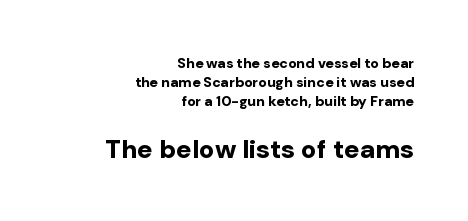
{"italic": "no", "bold": "yes", "underline": "no", "align": "right", "line_spacing": "normal", "line_spacing_ratio": 1.37, "letter_spacing": "normal", "letter_spacing_em": 0.0, "larger_block": "second", "size_ratio": 1.86, "glyph_px": 26}
